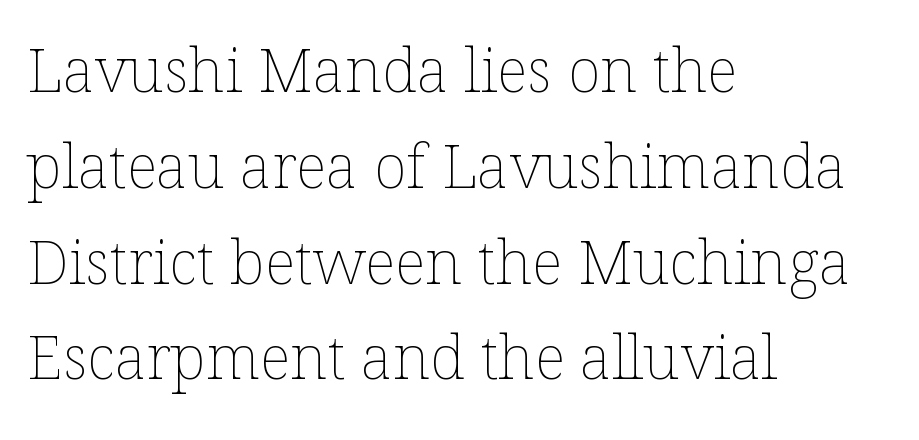
The image shows 61 px thin type, upright; set left-aligned, normal line spacing (1.57x), normal letter spacing, not underlined; low stroke contrast and a medium x-height.
